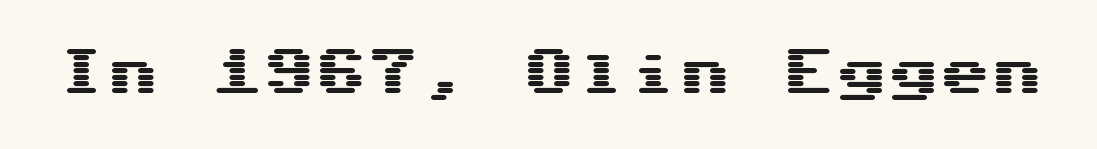
{"serif": "no", "italic": "no", "width": "wide", "stroke_contrast": "medium", "x_height": "medium", "monospaced": "yes", "underline": "no", "letter_spacing": "normal", "letter_spacing_em": 0.0, "glyph_px": 52}
